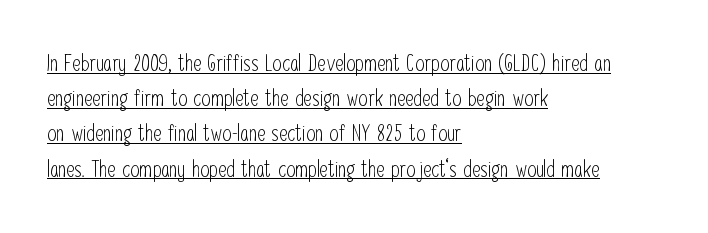
The image shows 23 px text type, upright; set left-aligned, normal line spacing (1.53x), normal letter spacing, underlined.
